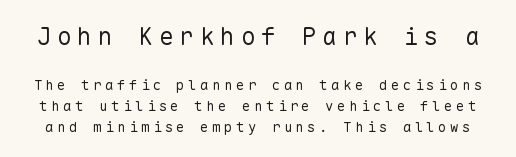
The image shows 24 px text type, upright; set normal line spacing (1.49x), unusually wide letter spacing (+0.25 em), not underlined; the first (top) block is 1.71x larger.
